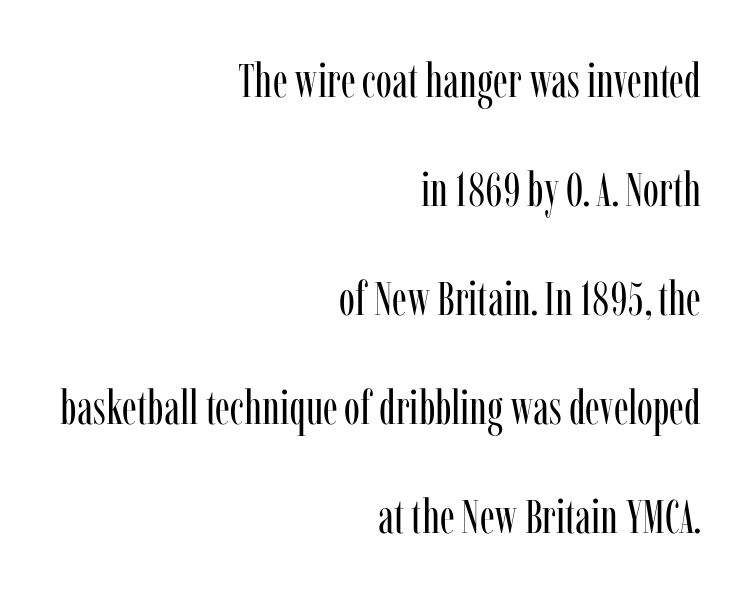
Q: Is the text bold? A: No.
Q: Is the text italic (slanted)? A: No, it is upright.
Q: Is the typeface a serif or a sans-serif typeface? A: Serif.
Q: Is the text underlined? A: No.
Q: How is the paragraph aligned? A: Right-aligned.
Q: Is the spacing between letters normal or unusually wide? A: Normal.
Q: Is the spacing between lines tight, normal or loose? A: Loose.
Q: Width (condensed, normal, or wide)? A: Condensed.
Q: Stroke contrast? A: Low.
Q: x-height? A: Medium.
Q: Monospaced? A: No.
